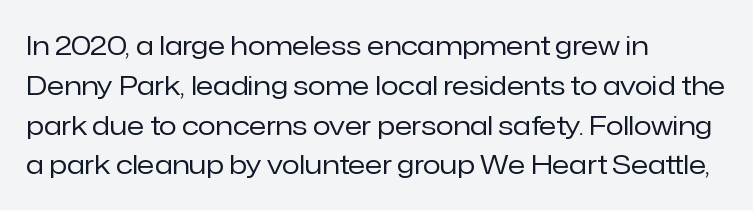
Nobody touched the tracking dial on this one. Line starts are locked; line ends wander. The block of text has a typical density, with ordinary space between rows. The glyphs are unaccompanied by any horizontal stroke below them. Notice how the stems are strictly vertical — no italics here. These glyphs show unthickened strokes, regular width or finer.
